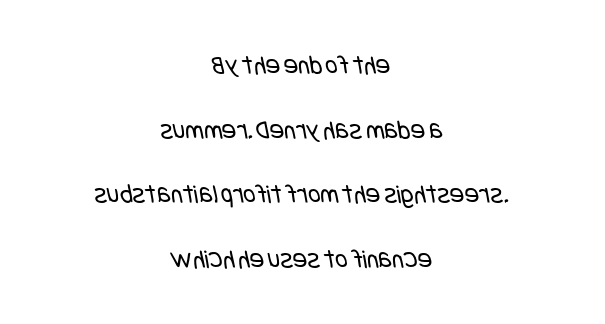
Words appear dense and cohesive because spacing is normal. The string is rendered with underlining switched off. Weight class: somewhere from thin through regular. The vertical gap from one line to the next is large. This sample is center-justified, so both line endings float freely.
